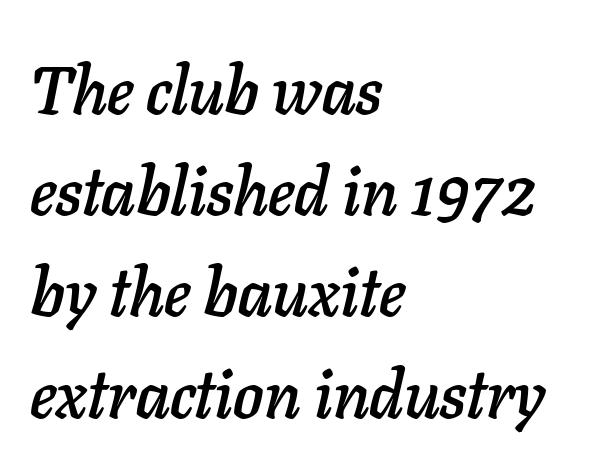
The image shows 67 px text type, italic (leaning right); set left-aligned, normal line spacing (1.51x), normal letter spacing, not underlined; low stroke contrast and a medium x-height.
